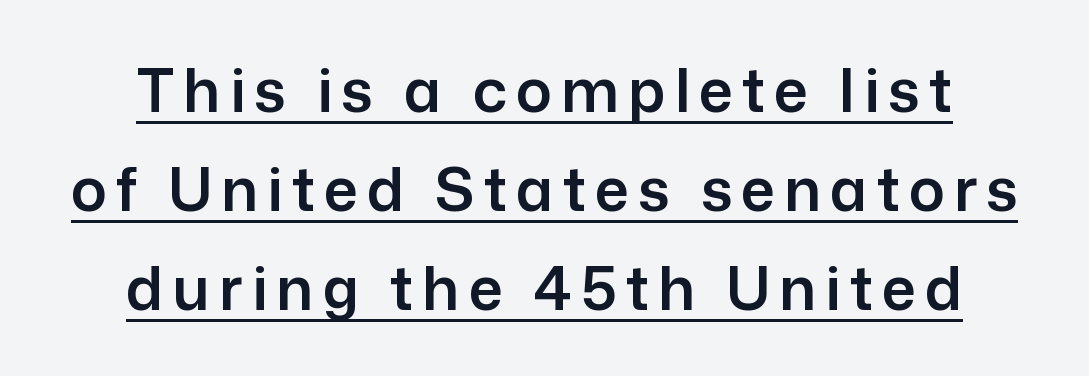
{"serif": "no", "italic": "no", "width": "normal", "stroke_contrast": "low", "x_height": "medium", "monospaced": "no", "underline": "yes", "align": "center", "line_spacing": "normal", "line_spacing_ratio": 1.65, "glyph_px": 60}
